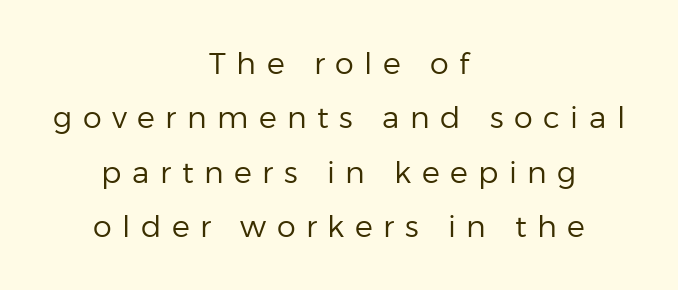
Q: Is the text bold? A: No.
Q: Is the text italic (slanted)? A: No, it is upright.
Q: Is the typeface a serif or a sans-serif typeface? A: Sans-serif.
Q: Is the text underlined? A: No.
Q: How is the paragraph aligned? A: Centered.
Q: Is the spacing between letters normal or unusually wide? A: Unusually wide.
Q: Width (condensed, normal, or wide)? A: Normal.
Q: Stroke contrast? A: Low.
Q: x-height? A: Medium.
Q: Monospaced? A: No.
